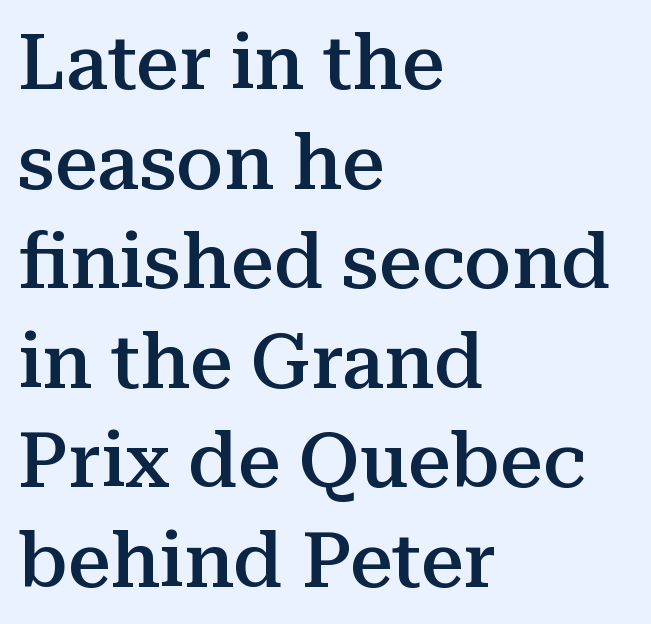
{"serif": "yes", "italic": "no", "bold": "semi", "weight": "semibold", "width": "normal", "stroke_contrast": "medium", "x_height": "medium", "monospaced": "no", "underline": "no", "align": "left", "line_spacing": "normal", "line_spacing_ratio": 1.31, "letter_spacing": "normal", "letter_spacing_em": 0.0, "glyph_px": 76}
